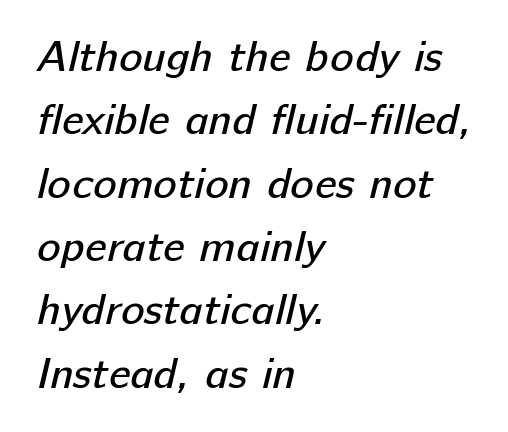
Reading down the column, the eye jumps a familiar distance to each next line. Type without underlining. Observe the ordinary spacing: letters are neighbours, not strangers. Note the varied advance widths — an 'i' is clearly narrower than an 'm'. Nothing heavy about these letters — not bold at all. Typeset ragged right — the left edge is the straight one.
